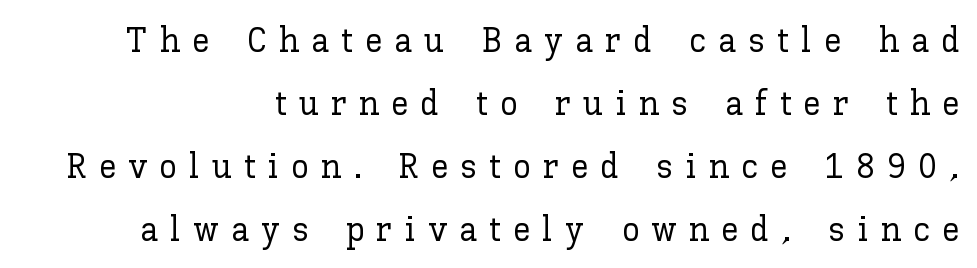
Horizontally, the lines are justified to the trailing edge only. This sample has the flowing, uneven cadence of proportional lettering. The string is rendered with underlining switched off. The horizontal fit of the characters is loose and conspicuously gappy. Upright lettering throughout.
